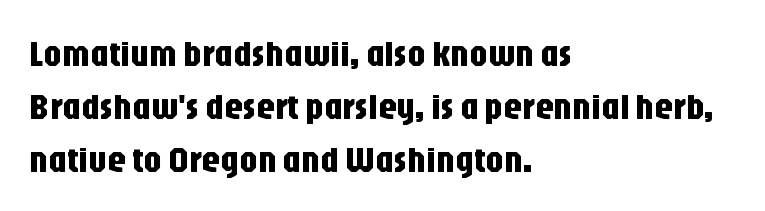
Q: Is the text italic (slanted)? A: No, it is upright.
Q: Is the typeface a serif or a sans-serif typeface? A: Sans-serif.
Q: Is the text underlined? A: No.
Q: How is the paragraph aligned? A: Left-aligned.
Q: Is the spacing between letters normal or unusually wide? A: Normal.
Q: Is the spacing between lines tight, normal or loose? A: Normal.
Q: Width (condensed, normal, or wide)? A: Condensed.
Q: Stroke contrast? A: Low.
Q: x-height? A: Large.
Q: Monospaced? A: No.
